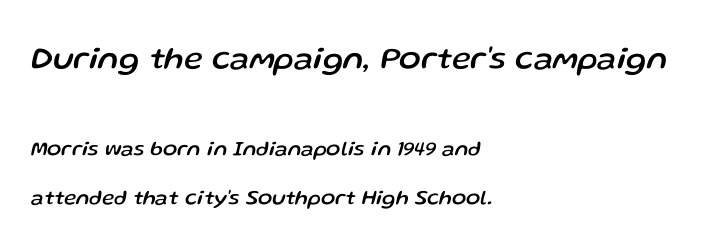
{"italic": "yes", "lean": "right", "slant_degrees": 13, "width": "normal", "stroke_contrast": "low", "x_height": "medium", "monospaced": "no", "underline": "no", "align": "left", "line_spacing": "loose", "line_spacing_ratio": 2.32, "letter_spacing": "normal", "letter_spacing_em": 0.0, "larger_block": "first", "size_ratio": 1.52, "glyph_px": 32}
